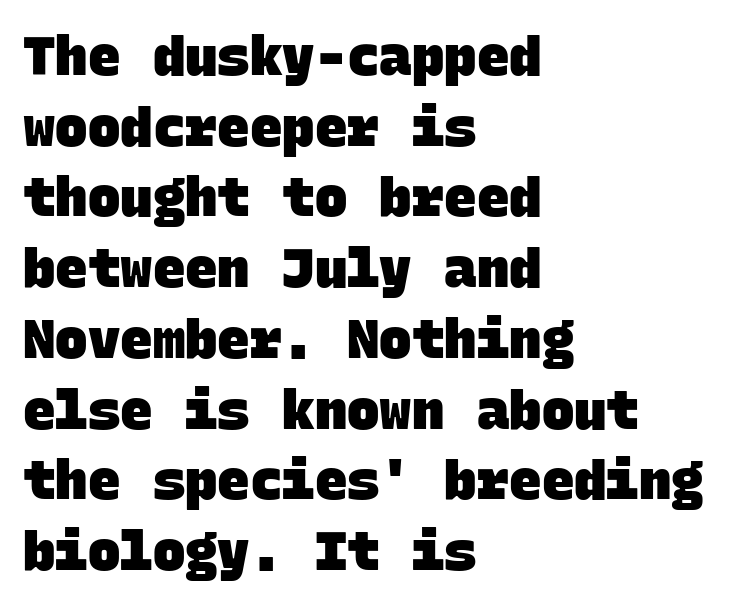
Serifs: no, the terminals of the letterforms are clean. You could count columns in this text — the font is strictly monospaced. Does the leading feel generous? No, just average. Underline: absent. Its strokes are broad and dark, the hallmark of bold type. Caption: standard tracking, unaltered.
